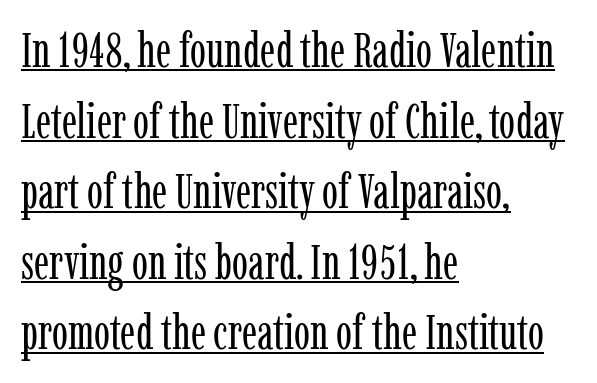
Q: Is the text bold? A: No.
Q: Is the text italic (slanted)? A: No, it is upright.
Q: Is the typeface a serif or a sans-serif typeface? A: Serif.
Q: Is the text underlined? A: Yes.
Q: How is the paragraph aligned? A: Left-aligned.
Q: Is the spacing between letters normal or unusually wide? A: Normal.
Q: Is the spacing between lines tight, normal or loose? A: Normal.
Q: Width (condensed, normal, or wide)? A: Condensed.
Q: Stroke contrast? A: Low.
Q: x-height? A: Medium.
Q: Monospaced? A: No.
